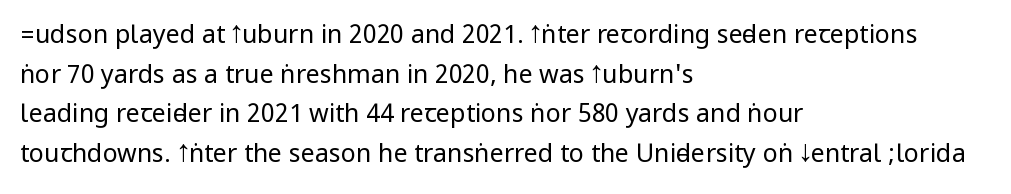
No italicization has been applied; the sample stays upright. Which margin do the lines hug? The left one — the right edge is uneven. Interline gaps are of average width in this sample. Descender tails drop into unmarked territory.
